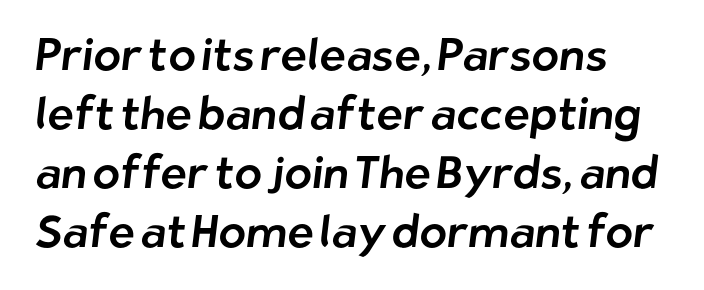
Q: Is the typeface a serif or a sans-serif typeface? A: Sans-serif.
Q: Is the text underlined? A: No.
Q: Is the spacing between letters normal or unusually wide? A: Normal.
Q: Is the spacing between lines tight, normal or loose? A: Normal.
Q: Width (condensed, normal, or wide)? A: Normal.
Q: Stroke contrast? A: Low.
Q: x-height? A: Medium.
Q: Monospaced? A: No.
